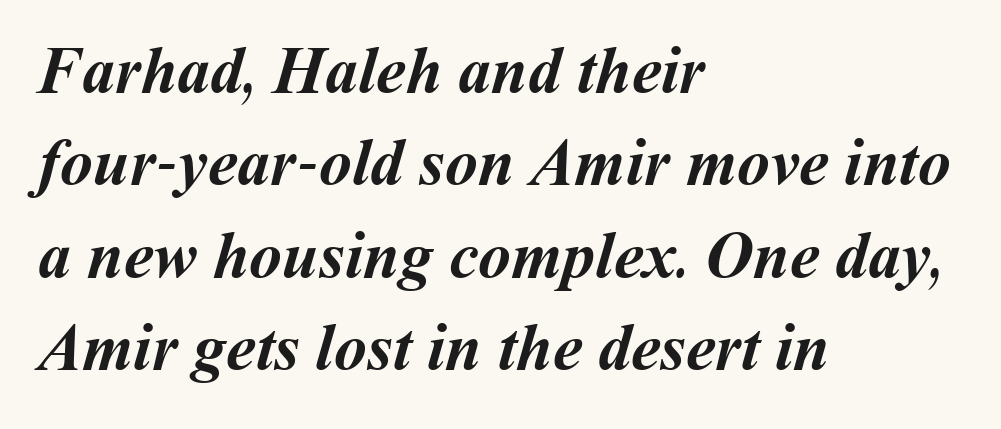
Q: Is the text bold? A: Yes.
Q: Is the text underlined? A: No.
Q: How is the paragraph aligned? A: Left-aligned.
Q: Is the spacing between letters normal or unusually wide? A: Normal.
Q: Is the spacing between lines tight, normal or loose? A: Normal.
Q: Width (condensed, normal, or wide)? A: Normal.
Q: Stroke contrast? A: Medium.
Q: x-height? A: Medium.
Q: Monospaced? A: No.
